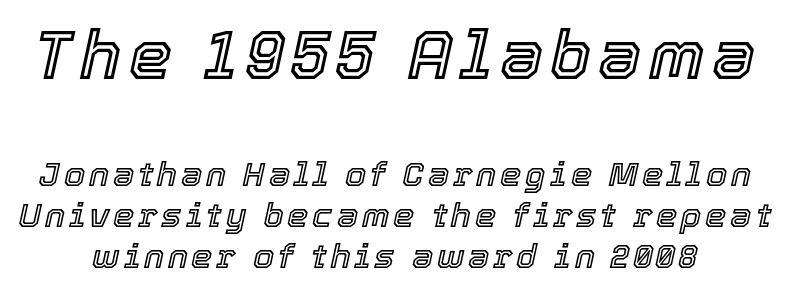
The image shows 69 px text type, italic (leaning right); set line spacing 1.21x, not underlined; the first (top) block is 2.03x larger; a medium x-height.
